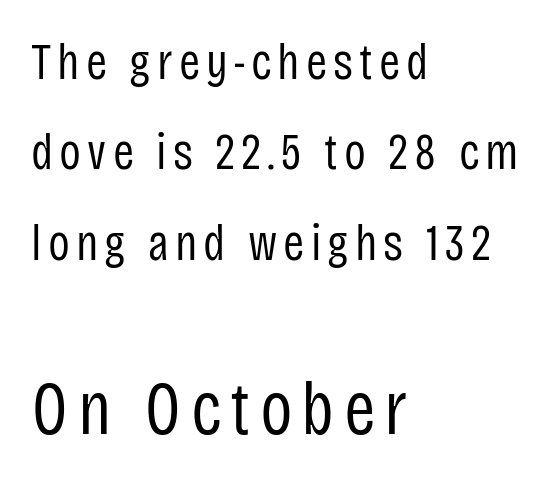
{"serif": "no", "italic": "no", "bold": "no", "weight": "regular", "width": "condensed", "stroke_contrast": "low", "x_height": "large", "monospaced": "no", "underline": "no", "align": "left", "line_spacing_ratio": 1.77, "larger_block": "second", "size_ratio": 1.49, "glyph_px": 76}
